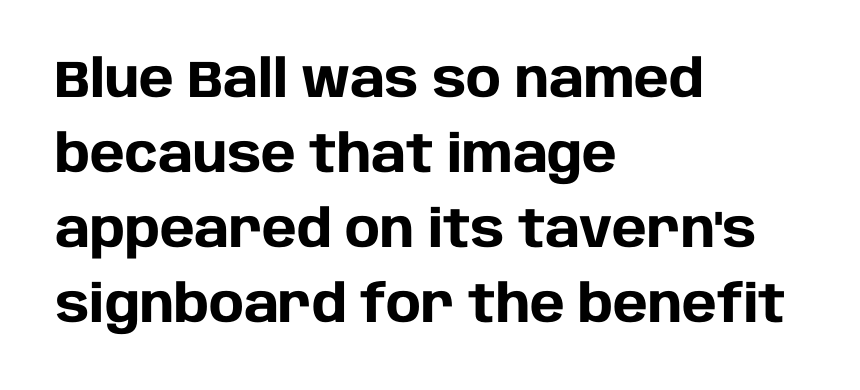
{"serif": "no", "italic": "no", "bold": "yes", "weight": "heavy", "width": "normal", "stroke_contrast": "low", "x_height": "large", "monospaced": "no", "underline": "no", "align": "left", "line_spacing": "normal", "line_spacing_ratio": 1.44, "letter_spacing": "normal", "letter_spacing_em": 0.0, "glyph_px": 52}
